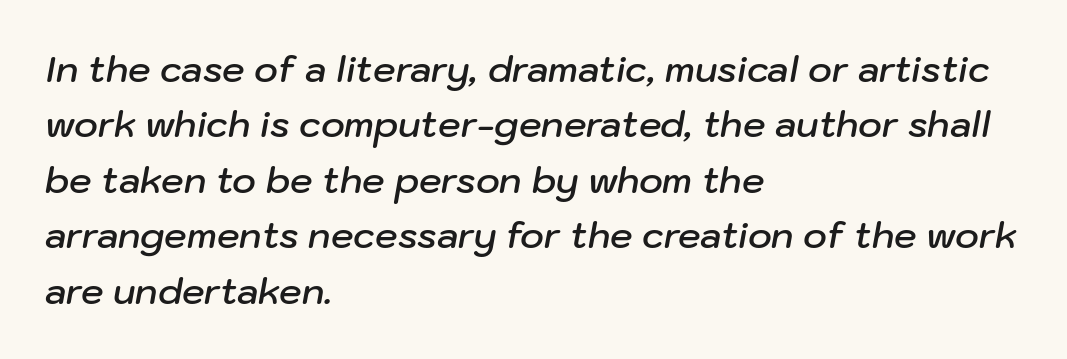
{"italic": "yes", "lean": "right", "slant_degrees": 10, "bold": "semi", "weight": "semibold", "width": "normal", "stroke_contrast": "low", "x_height": "medium", "monospaced": "no", "underline": "no", "align": "left", "line_spacing": "normal", "line_spacing_ratio": 1.54, "letter_spacing": "normal", "letter_spacing_em": 0.0, "glyph_px": 36}
